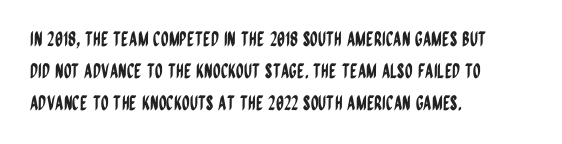
The letterforms sit shoulder to shoulder at normal distance. Ordinary non-slanted type is in use. All the whitespace from short lines collects on the right. The space between consecutive lines is moderate. The area under the type is left untouched.
